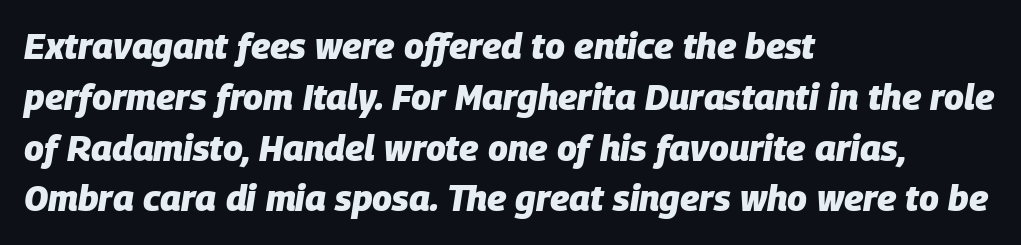
No word sits above an underline. Each letter keeps its own natural width here, so spacing adapts to shape. Short and long lines alike share a common starting point at left. Does the weight exceed regular? Yes, all the way to bold. These lines were composed using italics. The rendering keeps characters at their native spacing.
